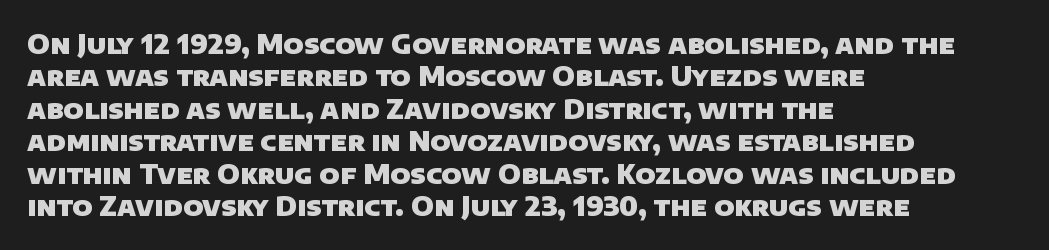
Q: Is the text bold? A: Yes.
Q: Is the text underlined? A: No.
Q: How is the paragraph aligned? A: Left-aligned.
Q: Is the spacing between letters normal or unusually wide? A: Normal.
Q: Is the spacing between lines tight, normal or loose? A: Normal.
